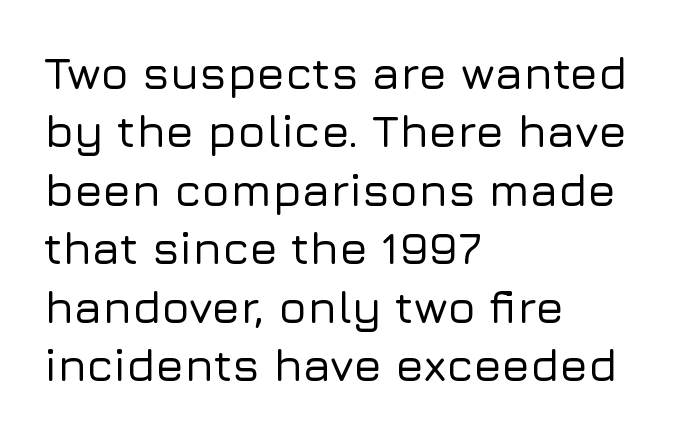
{"serif": "no", "italic": "no", "width": "normal", "stroke_contrast": "low", "x_height": "medium", "monospaced": "no", "underline": "no", "align": "left", "line_spacing": "normal", "line_spacing_ratio": 1.27, "letter_spacing": "normal", "letter_spacing_em": 0.0, "glyph_px": 46}
